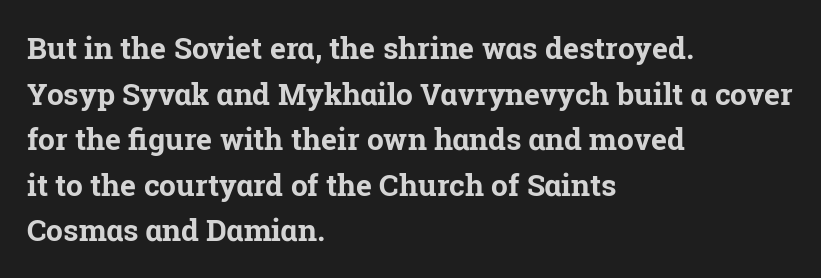
The image shows 30 px bold serif type, upright; set left-aligned, normal line spacing (1.52x), normal letter spacing, not underlined; low stroke contrast and a medium x-height.
